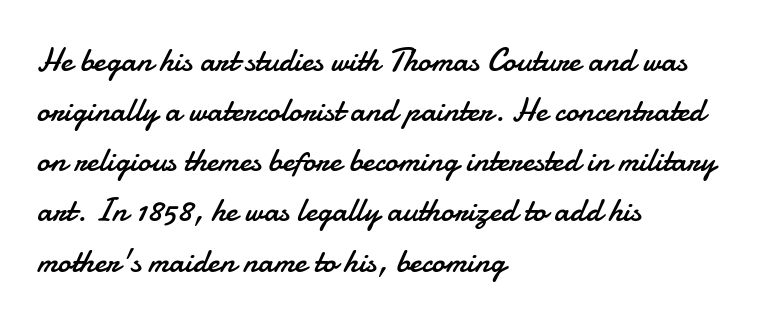
{"serif": "no", "bold": "no", "weight": "regular", "width": "normal", "stroke_contrast": "low", "x_height": "small", "monospaced": "no", "underline": "no", "align": "left", "line_spacing": "normal", "line_spacing_ratio": 1.52, "letter_spacing": "normal", "letter_spacing_em": 0.0, "glyph_px": 33}
